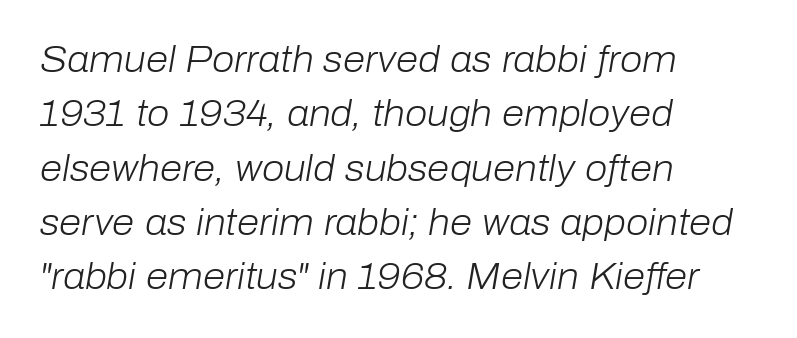
These lines are rendered in a variable-pitch font. Horizontal bands of white between lines are of average thickness. The passage shown leans; its letterforms are oblique. Line beginnings align vertically; line endings do not. Stroke mass is kept to a normal reading level or below. Underlining? Definitely not there.
